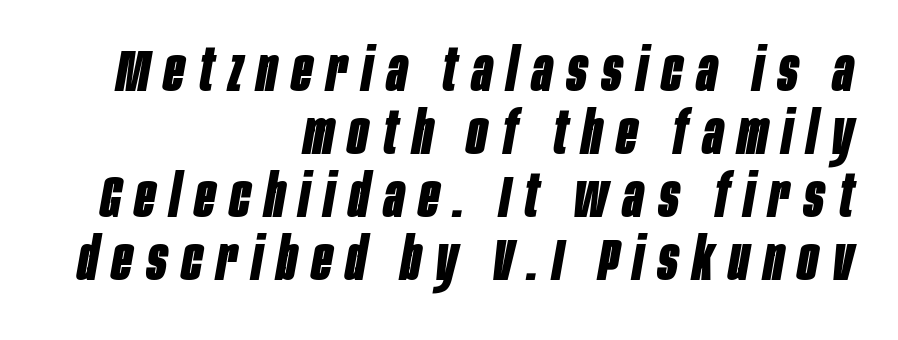
{"italic": "yes", "lean": "right", "slant_degrees": 10, "bold": "yes", "weight": "bold", "width": "condensed", "stroke_contrast": "low", "x_height": "large", "monospaced": "no", "underline": "no", "align": "right", "line_spacing": "tight", "line_spacing_ratio": 1.07, "letter_spacing": "wide", "letter_spacing_em": 0.25, "glyph_px": 59}
